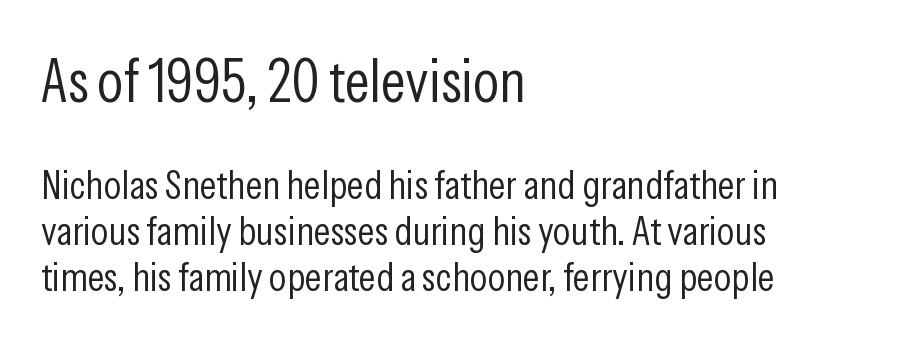
The image shows 61 px light, condensed sans-serif type, upright; set left-aligned, tight line spacing (1.12x), normal letter spacing, not underlined; the first (top) block is 1.49x larger; low stroke contrast and a medium x-height.
